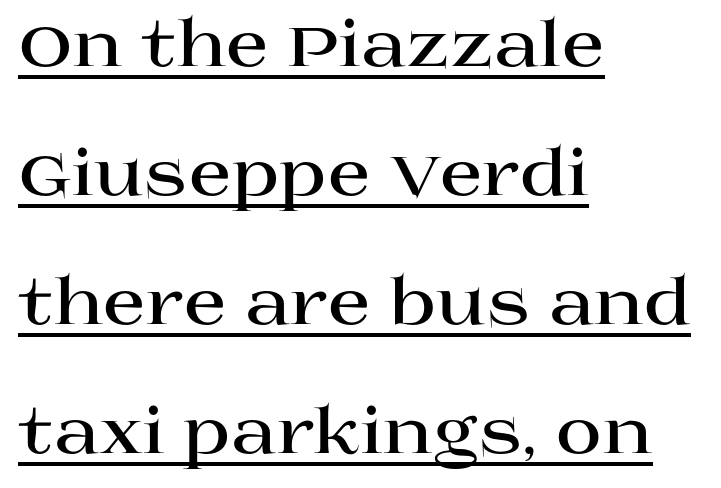
The image shows 63 px bold, wide serif type, upright; set left-aligned, loose line spacing (2.05x), normal letter spacing, underlined; high stroke contrast and a large x-height.
